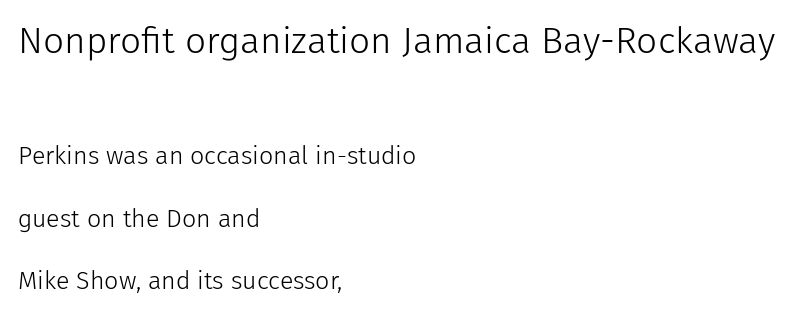
Decoration check: the copy has no underline. This reads as an unemphasized weight, regular at the heaviest. The designer gave the opening block more size than the closing block. You could call the tracking neutral — neither tight nor loose. The text was rendered using a sans face with plain stroke endings. The typesetter chose a ragged-right arrangement here.
